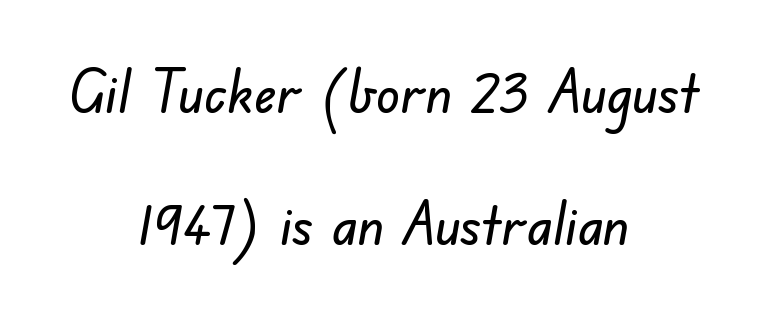
Q: Is the typeface a serif or a sans-serif typeface? A: Sans-serif.
Q: Is the text underlined? A: No.
Q: How is the paragraph aligned? A: Centered.
Q: Is the spacing between letters normal or unusually wide? A: Normal.
Q: Is the spacing between lines tight, normal or loose? A: Loose.
Q: Width (condensed, normal, or wide)? A: Normal.
Q: Stroke contrast? A: Low.
Q: x-height? A: Small.
Q: Monospaced? A: No.
